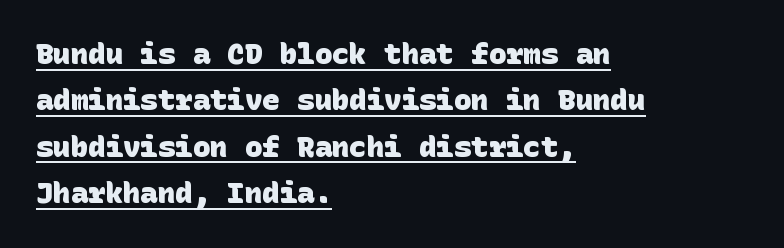
{"serif": "no", "bold": "yes", "weight": "heavy", "width": "normal", "stroke_contrast": "low", "x_height": "large", "underline": "yes", "align": "left", "line_spacing": "normal", "line_spacing_ratio": 1.6, "letter_spacing": "normal", "letter_spacing_em": 0.0, "glyph_px": 29}
